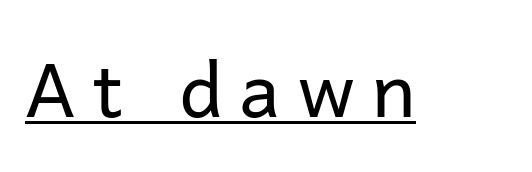
Observe the wide spacing: letters keep a clear distance from each other. Does a line run under the words? Yes, clearly. Typographically, this falls in the sans-serif category. Proportional: the letters do not fall into vertical columns. The letters stand upright; this is a roman face.
